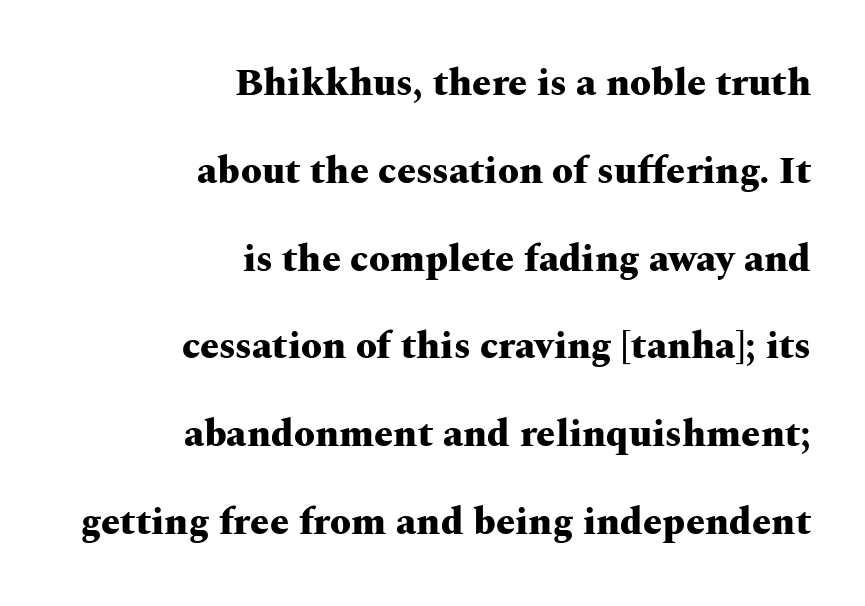
Posture: upright roman. The designer went with a serif here, giving each stem small feet. Leading: increased. Glance below the letters and you will spot only blank space.
